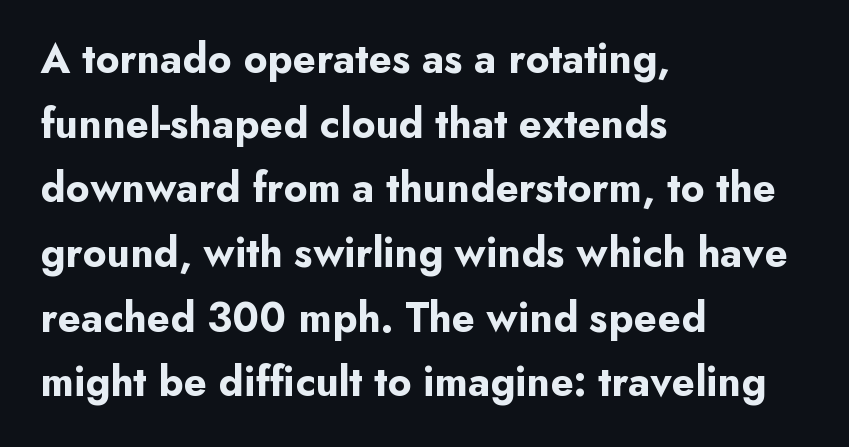
{"serif": "no", "italic": "no", "bold": "yes", "weight": "bold", "width": "normal", "stroke_contrast": "low", "x_height": "small", "monospaced": "no", "underline": "no", "align": "left", "line_spacing": "normal", "line_spacing_ratio": 1.54, "letter_spacing": "normal", "letter_spacing_em": 0.0, "glyph_px": 42}
